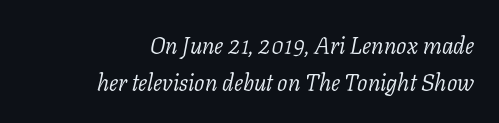
Q: Is the text bold? A: No.
Q: Is the text italic (slanted)? A: Yes, it leans right by about 11 degrees.
Q: Is the text underlined? A: No.
Q: How is the paragraph aligned? A: Right-aligned.
Q: Is the spacing between letters normal or unusually wide? A: Normal.
Q: Is the spacing between lines tight, normal or loose? A: Normal.
